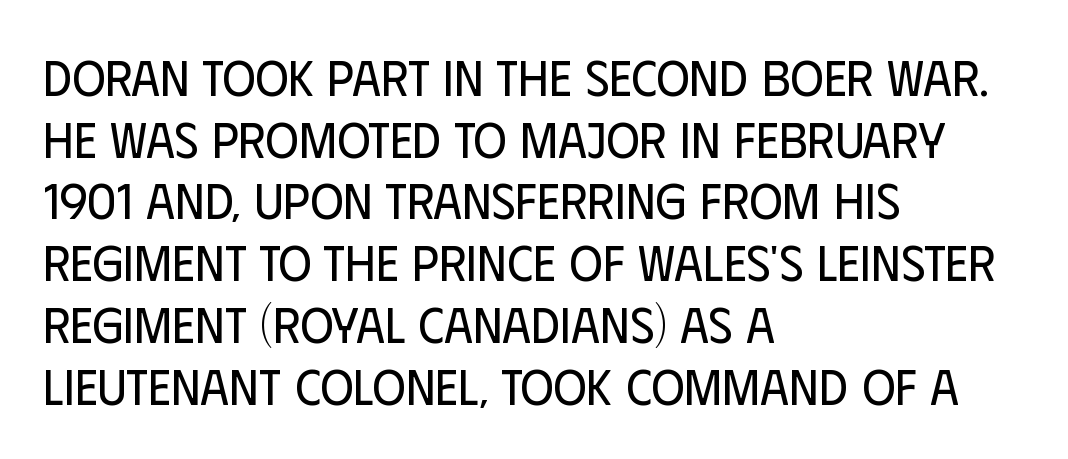
{"serif": "no", "italic": "no", "bold": "no", "weight": "regular", "width": "condensed", "stroke_contrast": "low", "x_height": "large", "monospaced": "no", "underline": "no", "align": "left", "line_spacing_ratio": 1.21, "letter_spacing": "normal", "letter_spacing_em": 0.0, "glyph_px": 51}
